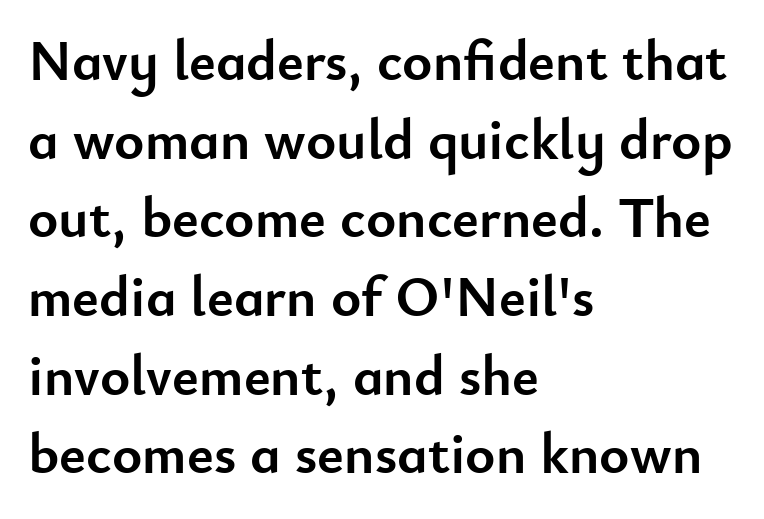
Q: Is the text bold? A: Yes.
Q: Is the text italic (slanted)? A: No, it is upright.
Q: Is the typeface a serif or a sans-serif typeface? A: Sans-serif.
Q: Is the text underlined? A: No.
Q: How is the paragraph aligned? A: Left-aligned.
Q: Is the spacing between letters normal or unusually wide? A: Normal.
Q: Is the spacing between lines tight, normal or loose? A: Normal.
Q: Width (condensed, normal, or wide)? A: Normal.
Q: Stroke contrast? A: Low.
Q: x-height? A: Small.
Q: Monospaced? A: No.
